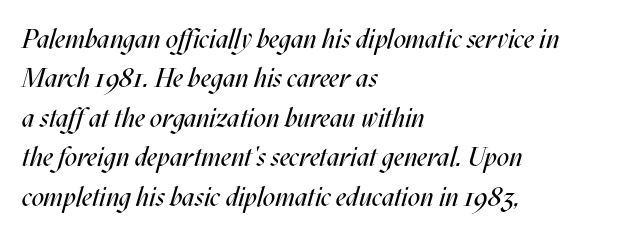
Q: Is the text bold? A: No.
Q: Is the text italic (slanted)? A: Yes, it leans right by about 17 degrees.
Q: Is the text underlined? A: No.
Q: How is the paragraph aligned? A: Left-aligned.
Q: Is the spacing between letters normal or unusually wide? A: Normal.
Q: Is the spacing between lines tight, normal or loose? A: Normal.
